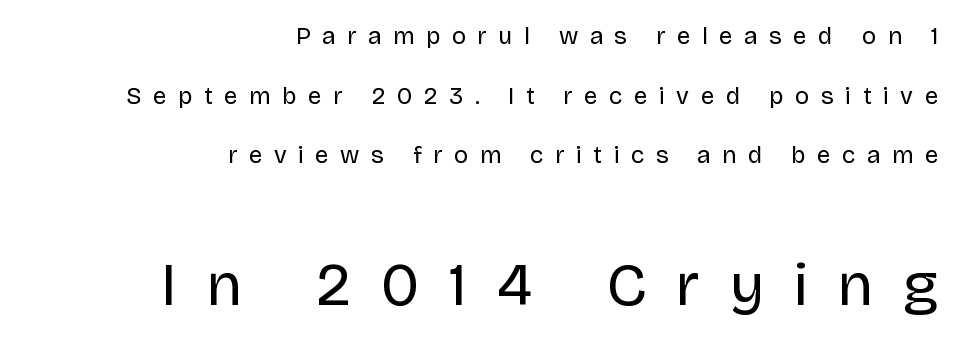
The image shows 61 px regular-weight sans-serif type, upright; set right-aligned, loose line spacing (2.48x), unusually wide letter spacing (+0.48 em), not underlined; the second (bottom) block is 2.54x larger; low stroke contrast and a large x-height.
